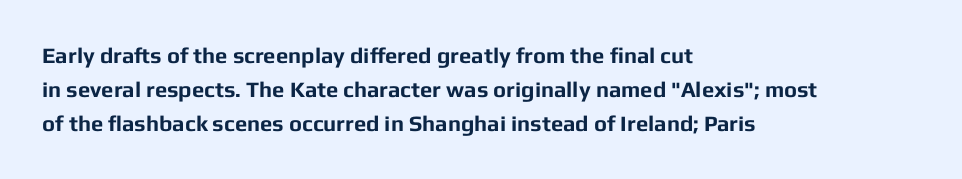
Q: Is the text bold? A: Yes.
Q: Is the text italic (slanted)? A: No, it is upright.
Q: Is the text underlined? A: No.
Q: How is the paragraph aligned? A: Left-aligned.
Q: Is the spacing between letters normal or unusually wide? A: Normal.
Q: Is the spacing between lines tight, normal or loose? A: Normal.
